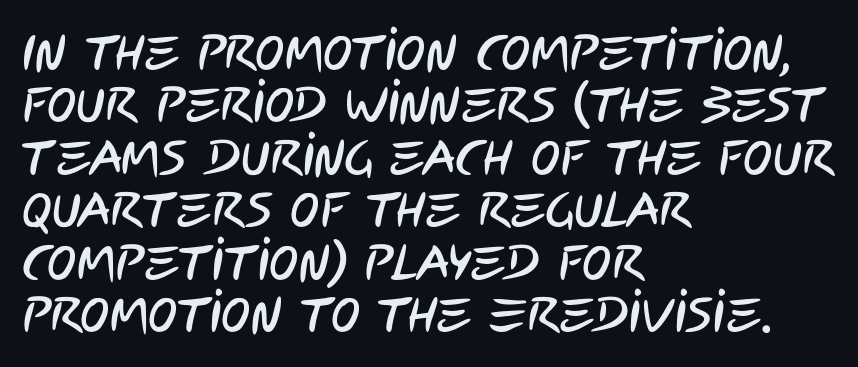
Q: Is the typeface a serif or a sans-serif typeface? A: Sans-serif.
Q: Is the text underlined? A: No.
Q: How is the paragraph aligned? A: Left-aligned.
Q: Is the spacing between letters normal or unusually wide? A: Normal.
Q: Is the spacing between lines tight, normal or loose? A: Tight.
Q: Width (condensed, normal, or wide)? A: Condensed.
Q: Stroke contrast? A: Low.
Q: x-height? A: Large.
Q: Monospaced? A: No.
